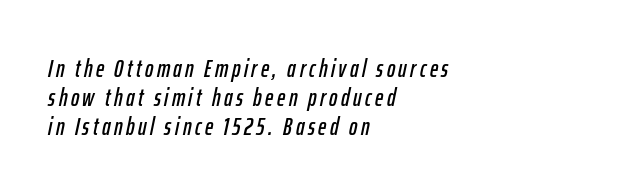
The lines in this sample share a left origin and differ only in where they stop. The specimen omits any rule beneath the text block's lines. Does the lettering tilt? It does — this is italic.
